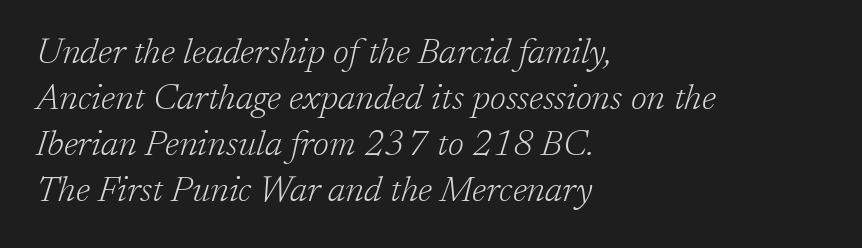
The image shows 36 px light serif type, italic (leaning right); set left-aligned, normal line spacing (1.28x), normal letter spacing, not underlined; low stroke contrast and a medium x-height.
